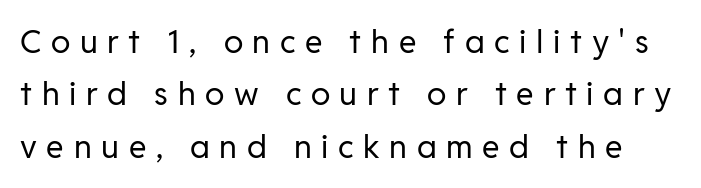
A typesetter would call this leading conventional body-copy spacing. Does the lettering tilt? It doesn't — this is upright. Words appear elongated and porous because spacing is wide. Think of a printed novel: that variable character pitch is what you see here. Serif or sans? Sans — the stroke terminals are bare.
